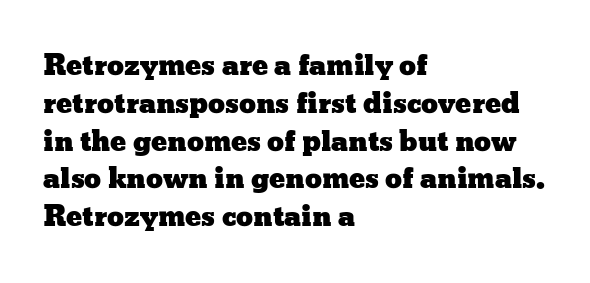
{"italic": "no", "underline": "no", "align": "left", "line_spacing": "normal", "line_spacing_ratio": 1.4, "letter_spacing": "normal", "letter_spacing_em": 0.0, "glyph_px": 27}
